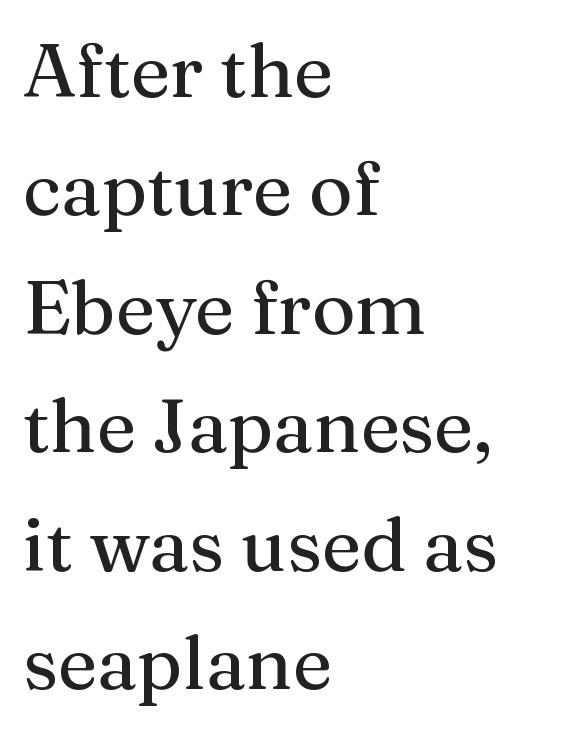
{"serif": "yes", "italic": "no", "width": "normal", "stroke_contrast": "medium", "x_height": "medium", "monospaced": "no", "underline": "no", "align": "left", "line_spacing": "normal", "line_spacing_ratio": 1.58, "letter_spacing": "normal", "letter_spacing_em": 0.0, "glyph_px": 75}
